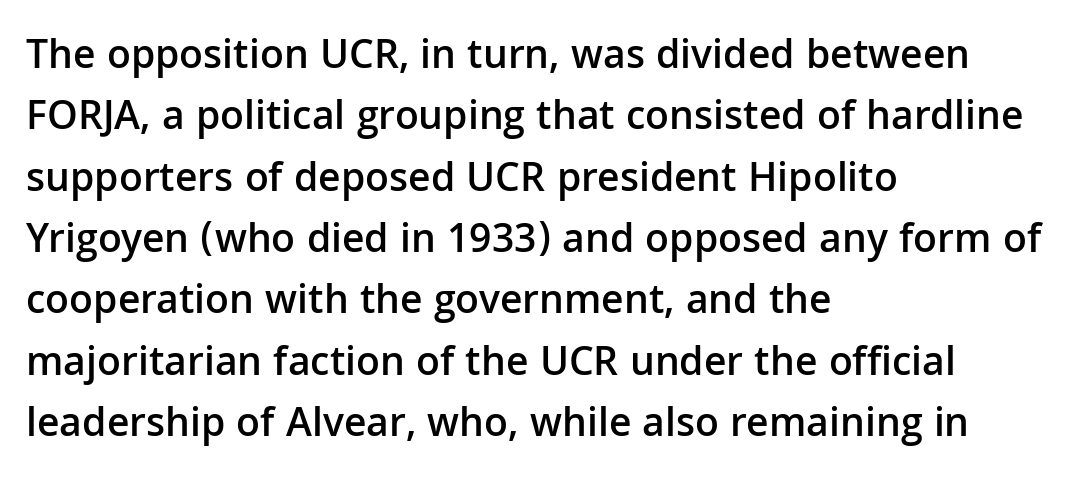
Q: Is the text bold? A: Semi-bold.
Q: Is the text italic (slanted)? A: No, it is upright.
Q: Is the typeface a serif or a sans-serif typeface? A: Sans-serif.
Q: Is the text underlined? A: No.
Q: How is the paragraph aligned? A: Left-aligned.
Q: Is the spacing between letters normal or unusually wide? A: Normal.
Q: Is the spacing between lines tight, normal or loose? A: Normal.
Q: Width (condensed, normal, or wide)? A: Normal.
Q: Stroke contrast? A: Low.
Q: x-height? A: Medium.
Q: Monospaced? A: No.
